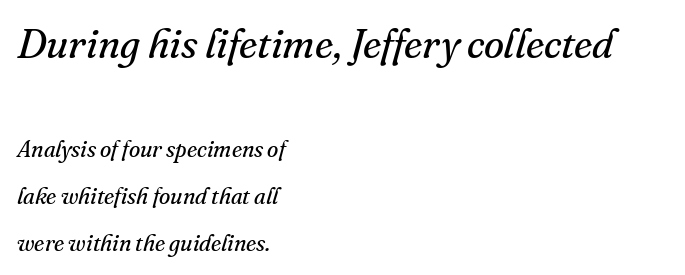
The earlier block is typeset at a bigger size than the later block. The type family on display is of the serif kind. Stems here are at most as thick as an everyday book face. Quick note: italic. In terms of letterspacing, this is plain default setting. Looks like regular typesetting: each glyph gets only the width it needs.
